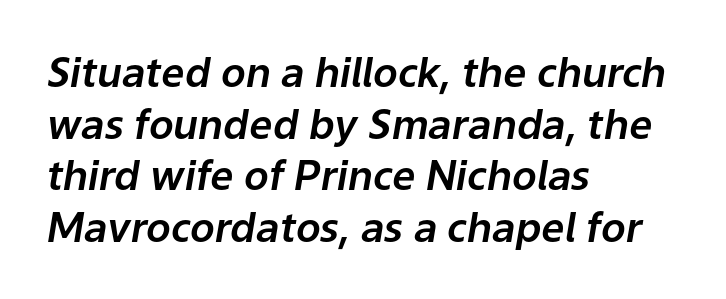
Characters follow at the spacing the type designer built in. Vertically, the passage feels balanced, rows spaced as you'd expect. Looks like regular typesetting: each glyph gets only the width it needs. All the whitespace from short lines collects on the right. Style check: oblique.
